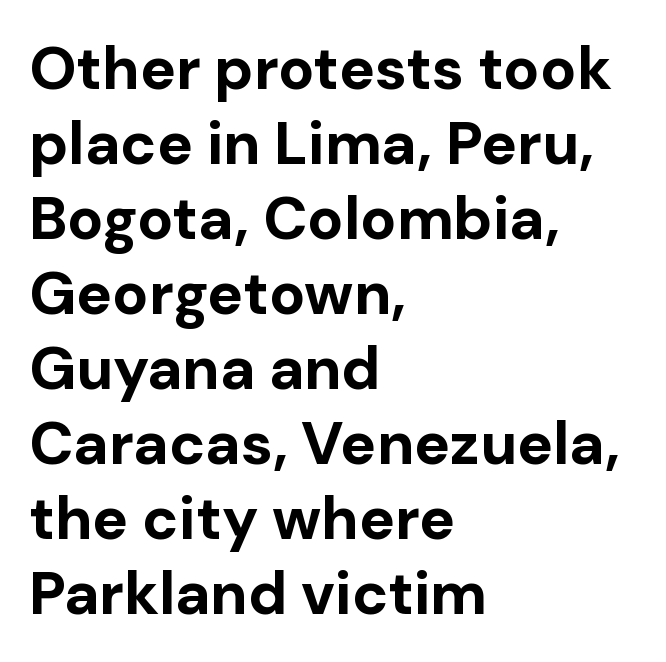
The image shows 60 px bold sans-serif type, upright; set left-aligned, normal line spacing (1.25x), normal letter spacing, not underlined; low stroke contrast and a medium x-height.
